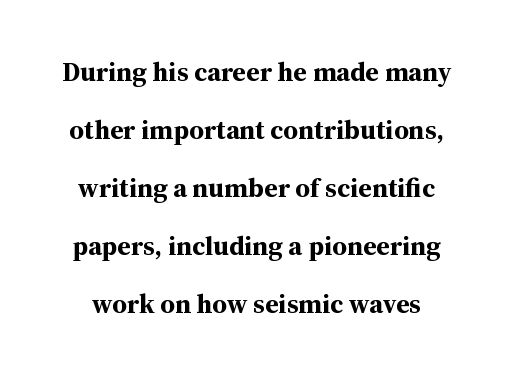
The image shows 27 px bold type, upright; set loose line spacing (2.15x), normal letter spacing, not underlined.
